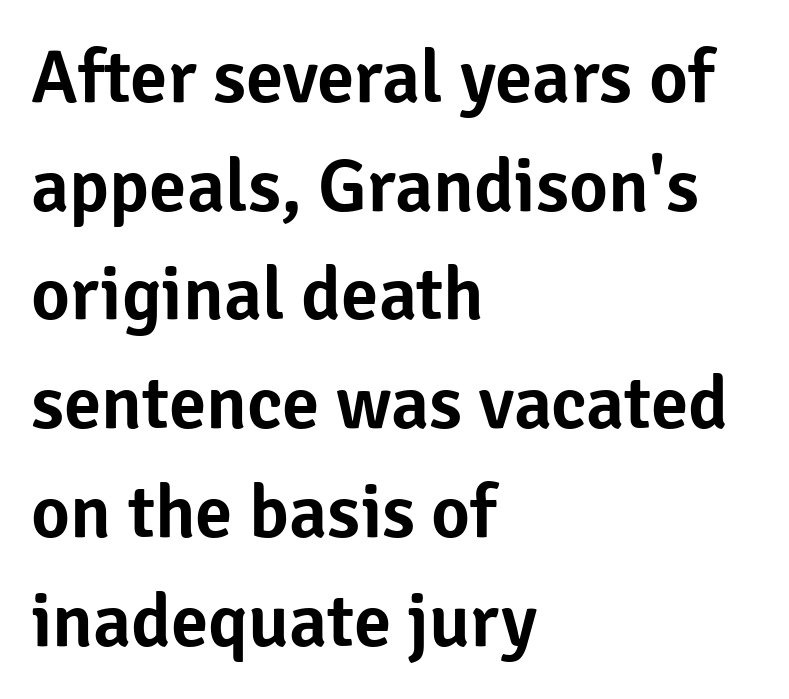
Short note: letters normally spaced. Varying glyph widths throughout — classic text-font behaviour. Where is the straight margin? On the left. The line-height multiplier appears to be the usual default. The passage shown is typeset with a sans-serif family. Type without underlining.
